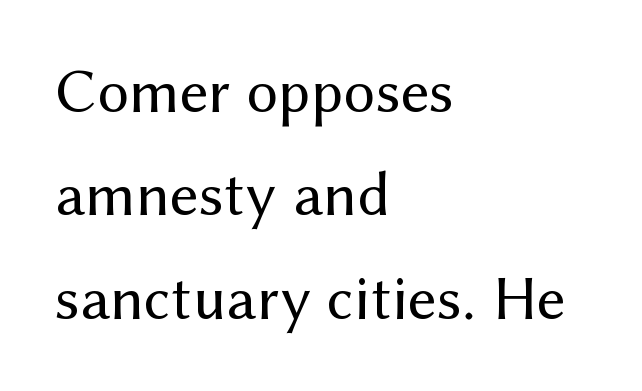
{"serif": "no", "italic": "no", "bold": "no", "weight": "regular", "width": "normal", "stroke_contrast": "medium", "x_height": "medium", "monospaced": "no", "underline": "no", "align": "left", "line_spacing": "normal", "line_spacing_ratio": 1.64, "letter_spacing": "normal", "letter_spacing_em": 0.0, "glyph_px": 63}
